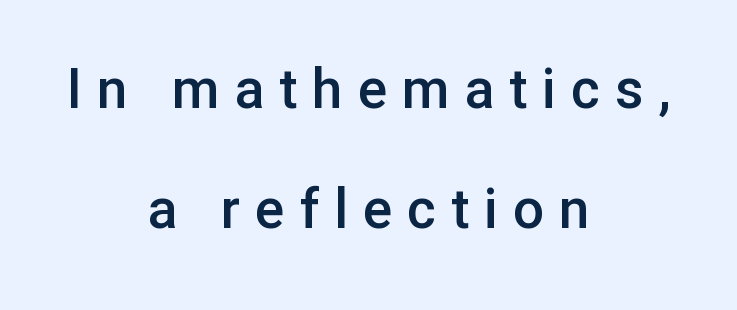
The image shows 55 px semibold sans-serif type, upright; set centered, loose line spacing (2.19x), unusually wide letter spacing (+0.27 em), not underlined; low stroke contrast and a medium x-height.
